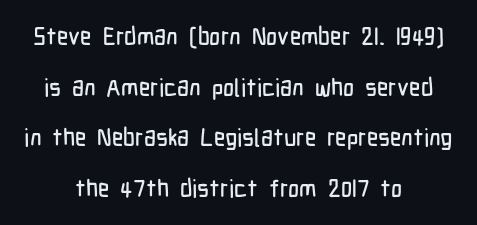
These lines stack symmetrically, like a column narrowing and widening about its center. The glyphs are unaccompanied by any horizontal stroke below them. Unlike italic type, these characters show no tilt at all. Students, note that the glyphs here touch the page at normal intervals.
